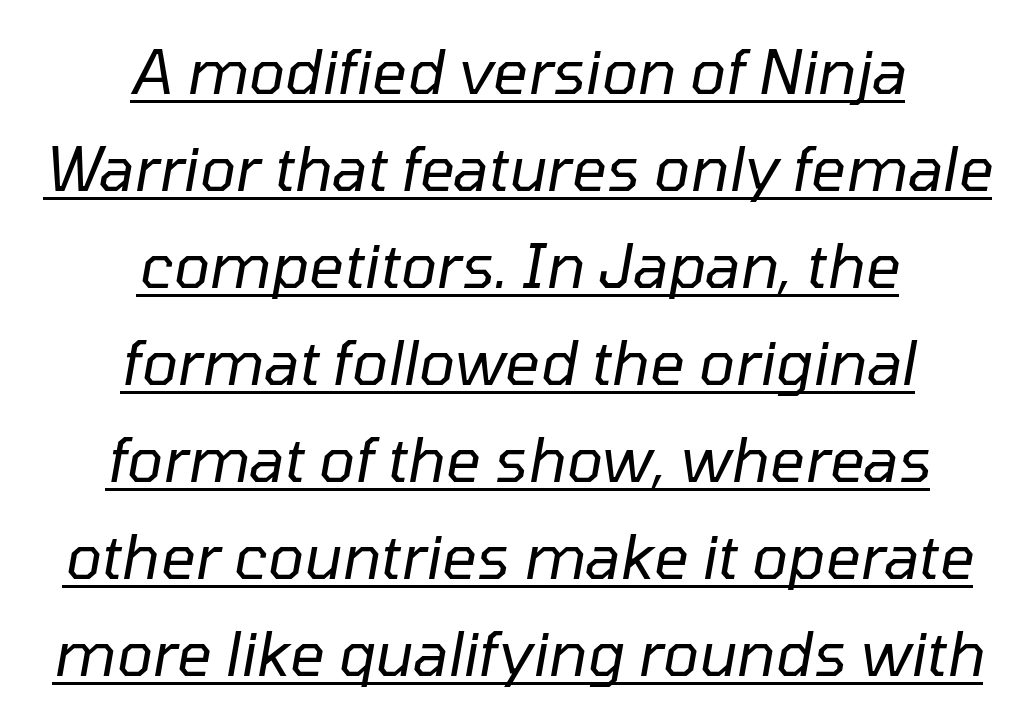
{"italic": "yes", "lean": "right", "slant_degrees": 10, "bold": "no", "weight": "regular", "width": "normal", "stroke_contrast": "low", "x_height": "medium", "monospaced": "no", "underline": "yes", "align": "center", "line_spacing": "normal", "line_spacing_ratio": 1.59, "letter_spacing": "normal", "letter_spacing_em": 0.0, "glyph_px": 61}
